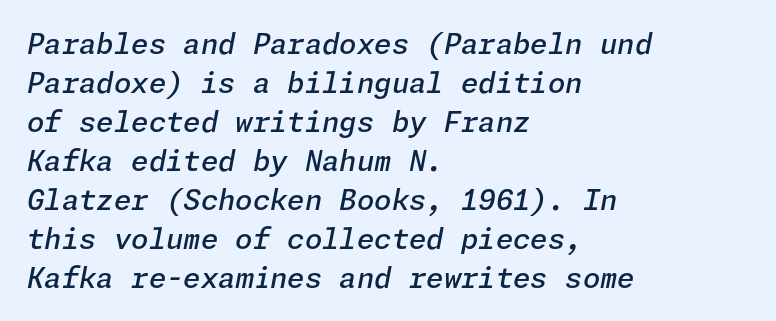
{"italic": "yes", "lean": "right", "slant_degrees": 11, "bold": "semi", "weight": "semibold", "width": "normal", "stroke_contrast": "low", "x_height": "medium", "underline": "no", "align": "left", "line_spacing": "normal", "line_spacing_ratio": 1.39, "letter_spacing": "normal", "letter_spacing_em": 0.0, "glyph_px": 28}
